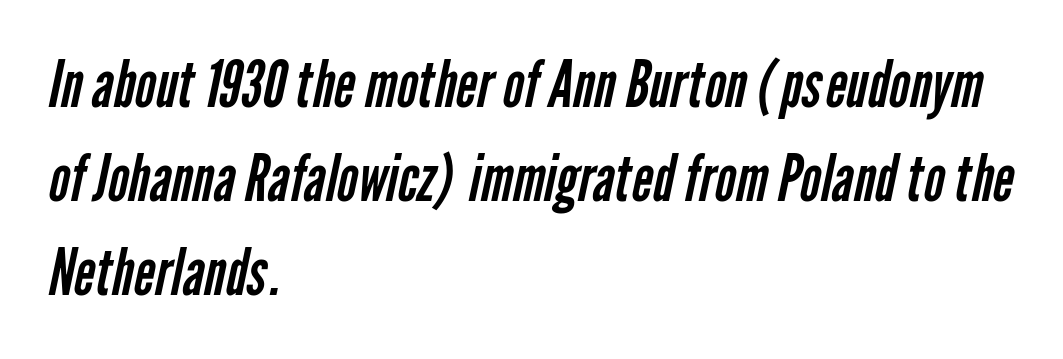
A sans-serif font was chosen for this passage. The space directly below the letters is spotless. Nothing unusual about the tracking: characters are spaced as the font intends. The letters advance in unequal steps, a hallmark of proportional type. How would I describe the line gaps? Plain and ordinary.
